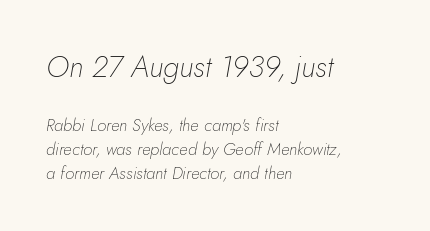
Q: Is the text bold? A: No.
Q: Is the text italic (slanted)? A: Yes, it leans right by about 10 degrees.
Q: Is the text underlined? A: No.
Q: How is the paragraph aligned? A: Left-aligned.
Q: Is the spacing between letters normal or unusually wide? A: Normal.
Q: Is the spacing between lines tight, normal or loose? A: Normal.
Q: Which block of text is set in a larger size, the first (top) or the second (bottom)? A: The first (top) one.
Q: Width (condensed, normal, or wide)? A: Normal.
Q: Stroke contrast? A: Low.
Q: x-height? A: Small.
Q: Monospaced? A: No.
